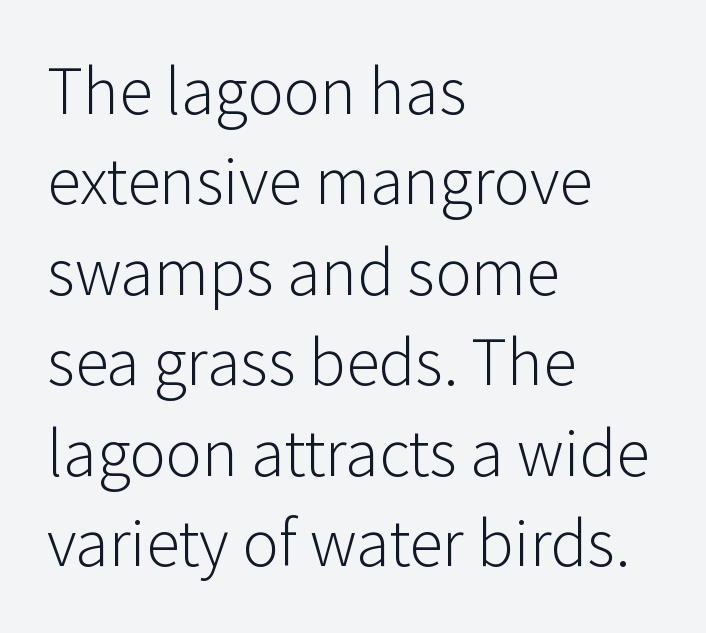
Q: Is the text bold? A: No.
Q: Is the text italic (slanted)? A: No, it is upright.
Q: Is the typeface a serif or a sans-serif typeface? A: Sans-serif.
Q: Is the text underlined? A: No.
Q: How is the paragraph aligned? A: Left-aligned.
Q: Is the spacing between letters normal or unusually wide? A: Normal.
Q: Is the spacing between lines tight, normal or loose? A: Normal.
Q: Width (condensed, normal, or wide)? A: Normal.
Q: Stroke contrast? A: Low.
Q: x-height? A: Medium.
Q: Monospaced? A: No.
